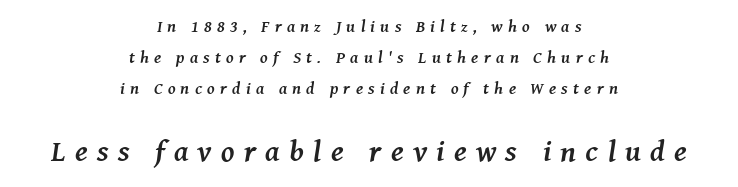
Is the lower block the larger one? Yes — the lower block carries the bigger type. Compared with typical body copy, the letter spacing here is much looser. Here the designer chose a conventional face with non-uniform glyph widths. Layout note: lines centered. If you drew a line through each stem, it would be angled. This rendering employs a face with finishing strokes, i.e., a serif.
